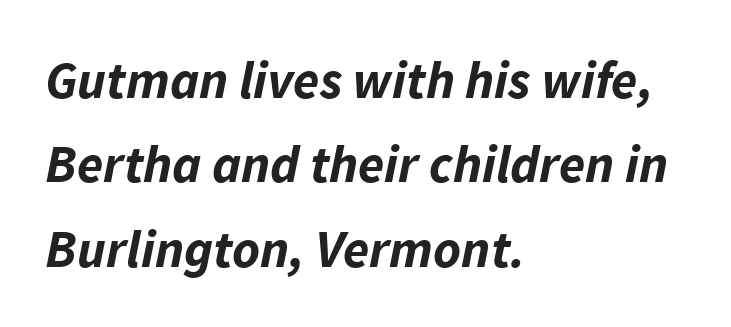
Slant detected: the letters are inclined. Type without underlining. The paragraph has a hard left edge and a soft right edge. Thick stems and heavy bowls — unmistakably bold. Short note: letters normally spaced.
